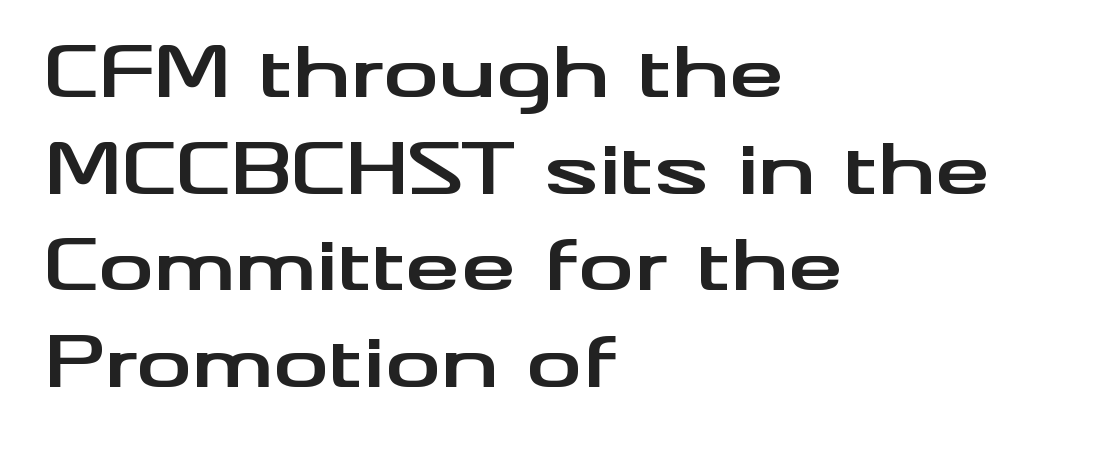
The image shows 70 px bold, wide sans-serif type, upright; set left-aligned, normal line spacing (1.38x), normal letter spacing, not underlined; medium stroke contrast and a small x-height.
